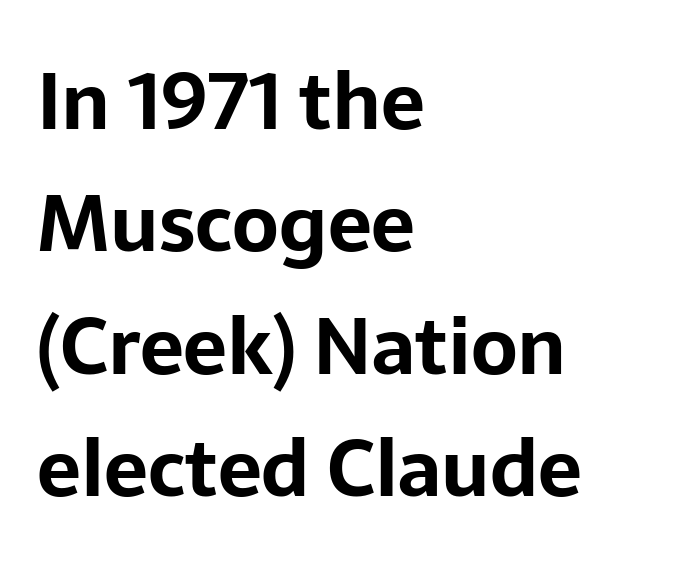
Heft: maximum for text — a bold. Which margin do the lines hug? The left one — the right edge is uneven. The letters stand upright; this is a roman face. The horizontal fit of the characters is conventional and even. The text was rendered using a sans face with plain stroke endings.
